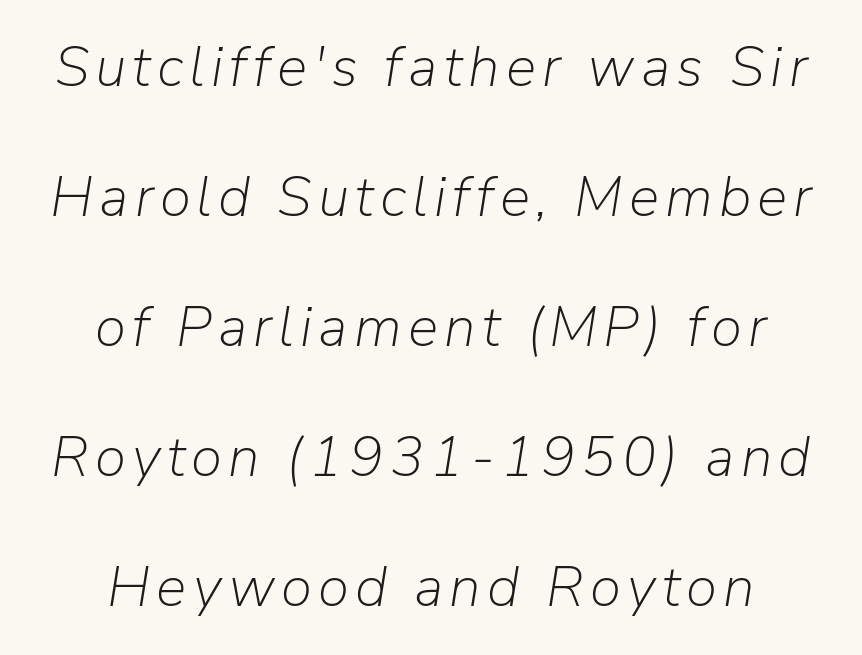
Anything drawn beneath the words? Only blank space. Leading is clearly above the norm, producing a sparse column. A typesetter would call this proportional, since set widths differ per character. No heavy texture on the line: the type isn't bold. Notice how the stems are inclined rather than vertical — that's the hallmark of italics.
